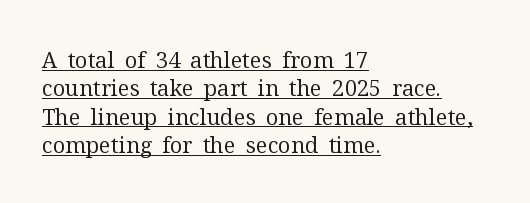
{"italic": "no", "bold": "no", "underline": "yes", "align": "left", "line_spacing": "normal", "line_spacing_ratio": 1.29, "letter_spacing": "normal", "letter_spacing_em": 0.0, "glyph_px": 22}
